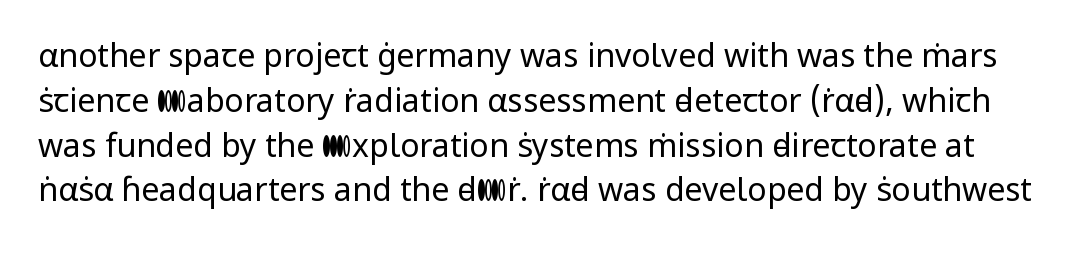
Q: Is the text bold? A: No.
Q: Is the text italic (slanted)? A: No, it is upright.
Q: Is the typeface a serif or a sans-serif typeface? A: Sans-serif.
Q: Is the text underlined? A: No.
Q: Is the spacing between letters normal or unusually wide? A: Normal.
Q: Is the spacing between lines tight, normal or loose? A: Normal.
Q: Width (condensed, normal, or wide)? A: Normal.
Q: Stroke contrast? A: Low.
Q: x-height? A: Medium.
Q: Monospaced? A: No.
